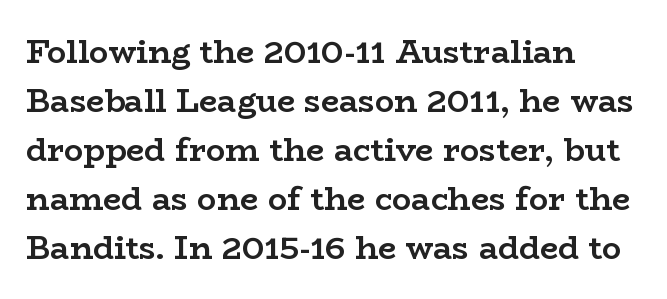
{"serif": "yes", "italic": "no", "bold": "yes", "weight": "semibold", "width": "wide", "stroke_contrast": "low", "x_height": "medium", "monospaced": "no", "underline": "no", "align": "left", "line_spacing": "normal", "line_spacing_ratio": 1.53, "letter_spacing": "normal", "letter_spacing_em": 0.0, "glyph_px": 32}
